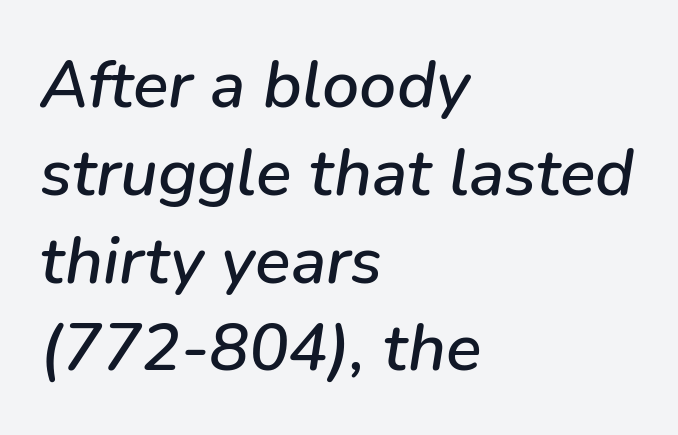
{"italic": "yes", "lean": "right", "slant_degrees": 9, "width": "normal", "stroke_contrast": "low", "x_height": "medium", "monospaced": "no", "underline": "no", "align": "left", "line_spacing": "normal", "line_spacing_ratio": 1.33, "letter_spacing": "normal", "letter_spacing_em": 0.0, "glyph_px": 66}
